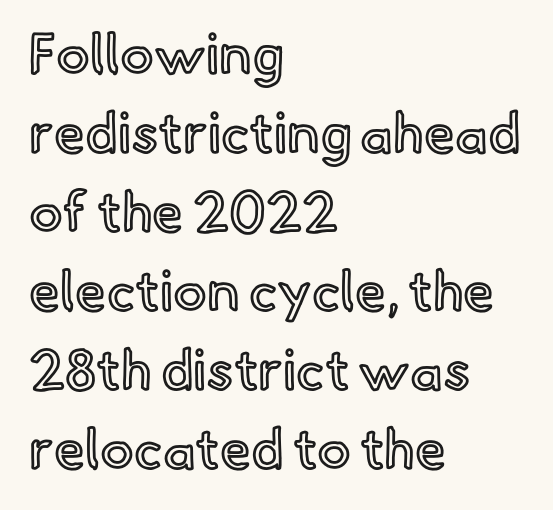
Q: Is the text italic (slanted)? A: No, it is upright.
Q: Is the text underlined? A: No.
Q: How is the paragraph aligned? A: Left-aligned.
Q: Is the spacing between letters normal or unusually wide? A: Normal.
Q: Is the spacing between lines tight, normal or loose? A: Normal.
Q: Width (condensed, normal, or wide)? A: Normal.
Q: x-height? A: Small.
Q: Monospaced? A: No.
